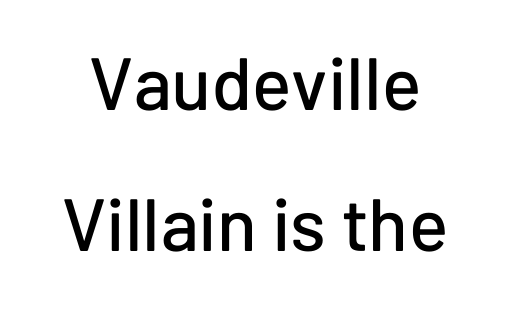
Q: Is the text italic (slanted)? A: No, it is upright.
Q: Is the typeface a serif or a sans-serif typeface? A: Sans-serif.
Q: Is the text underlined? A: No.
Q: Is the spacing between letters normal or unusually wide? A: Normal.
Q: Is the spacing between lines tight, normal or loose? A: Loose.
Q: Width (condensed, normal, or wide)? A: Normal.
Q: Stroke contrast? A: Low.
Q: x-height? A: Medium.
Q: Monospaced? A: No.
